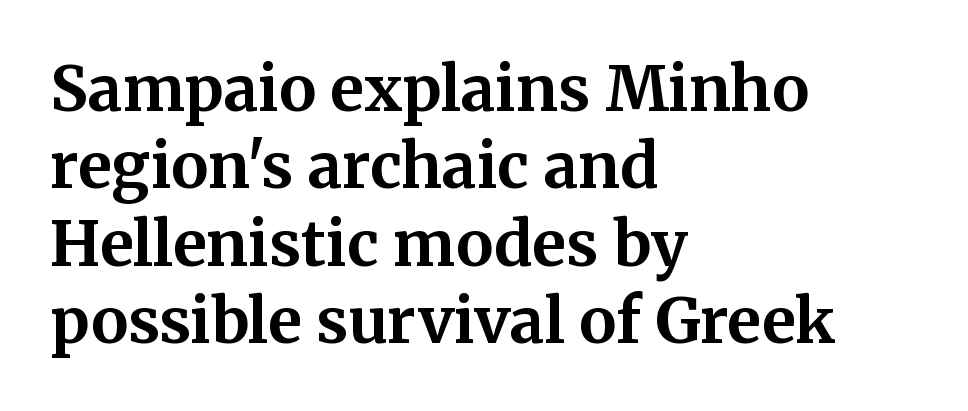
{"serif": "yes", "italic": "no", "bold": "yes", "weight": "bold", "width": "normal", "stroke_contrast": "medium", "x_height": "medium", "monospaced": "no", "underline": "no", "align": "left", "line_spacing": "normal", "line_spacing_ratio": 1.25, "letter_spacing": "normal", "letter_spacing_em": 0.0, "glyph_px": 62}
